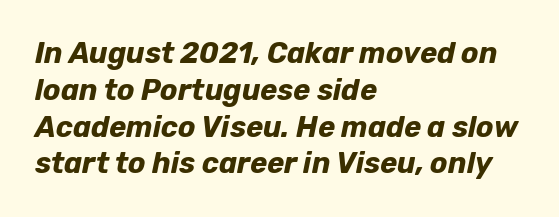
The image shows 29 px bold type, italic (leaning right); set left-aligned, normal line spacing (1.27x), normal letter spacing, not underlined; low stroke contrast and a medium x-height.
